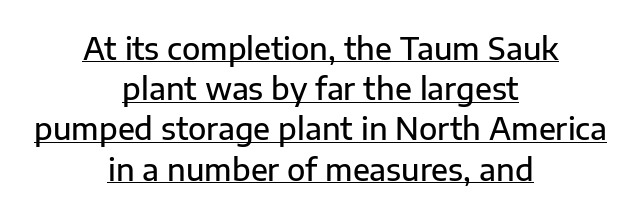
Default kerning and tracking; the words read as compact shapes. The typeface chosen for these lines omits serifs. Normally led — the rows are evenly, conventionally spaced. The compositor balanced each line on the midline. Does the weight exceed regular? Yes, but only to semibold. Here the designer chose a conventional face with non-uniform glyph widths.
